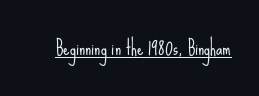
Between one letter and the next there's only the usual sliver of space. A roman cut, with each character standing at attention. The rendered words wear a rule along their underside. Heaviness? Minimal to ordinary, like unemphasized prose.
